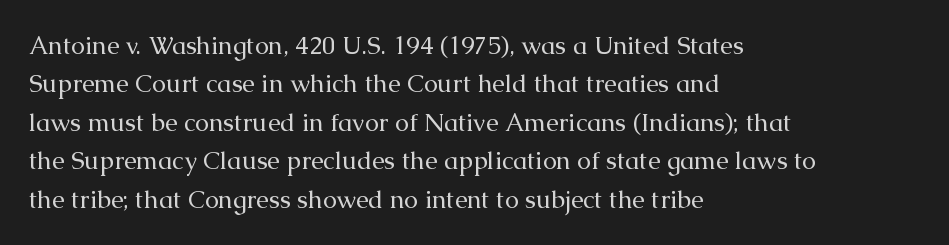
{"italic": "no", "bold": "no", "underline": "no", "align": "left", "line_spacing": "normal", "line_spacing_ratio": 1.54, "letter_spacing": "normal", "letter_spacing_em": 0.0, "glyph_px": 25}
